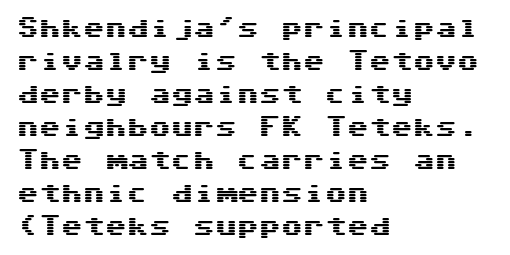
A clean baseline with only descenders dipping below it. Standard letterfit; no display-style spreading of the glyphs. Notice how descenders clear the ascenders below comfortably — that's standard leading. It's the straight-up-and-down kind of type. Does the copy run flush right? No — it runs flush left.
